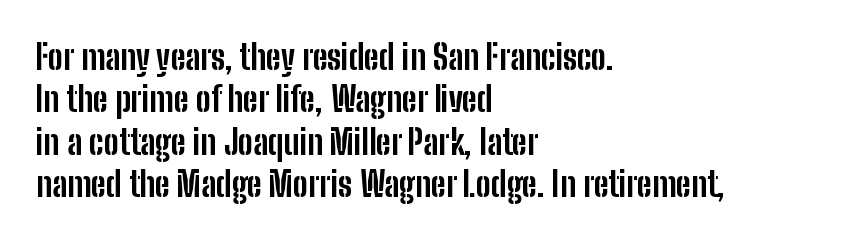
The image shows 34 px bold, condensed sans-serif type, upright; set left-aligned, normal line spacing (1.25x), normal letter spacing, not underlined; low stroke contrast and a medium x-height.
